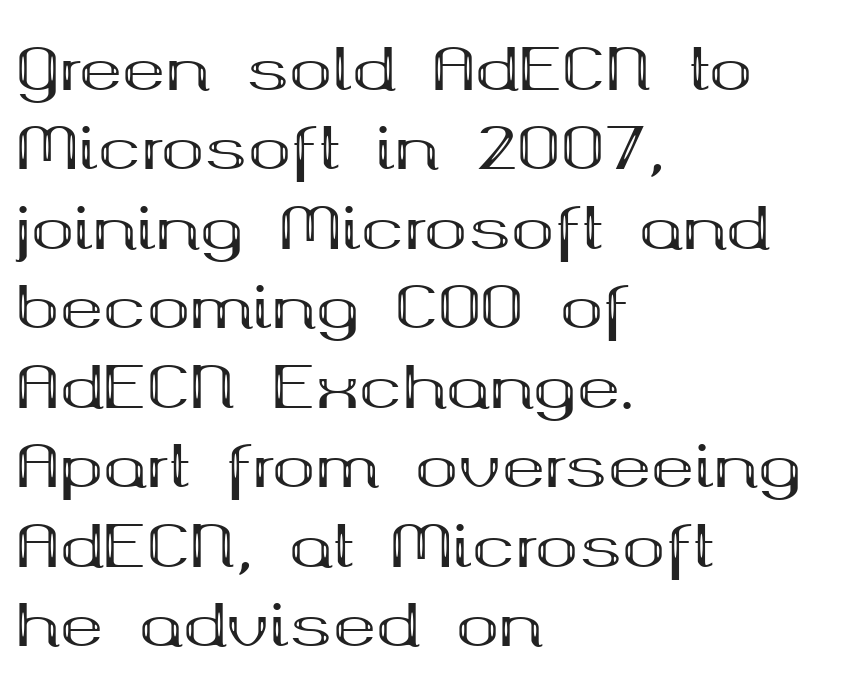
{"serif": "yes", "italic": "no", "bold": "yes", "weight": "bold", "width": "wide", "stroke_contrast": "medium", "x_height": "medium", "monospaced": "no", "underline": "no", "align": "left", "line_spacing": "normal", "line_spacing_ratio": 1.37, "letter_spacing": "normal", "letter_spacing_em": 0.0, "glyph_px": 58}
